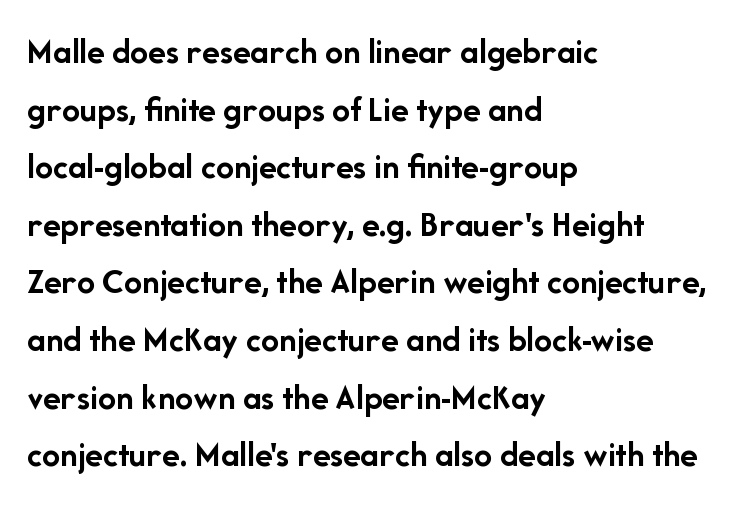
These lines stack with their left ends in a neat column. In terms of leading, this rendering sits right in the middle. Classification — sans serif. Strong, thick strokes mark this as bold type.
